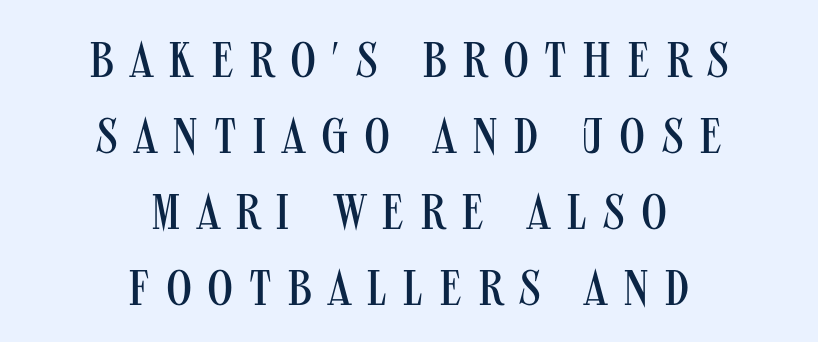
Q: Is the text bold? A: No.
Q: Is the text italic (slanted)? A: No, it is upright.
Q: Is the typeface a serif or a sans-serif typeface? A: Sans-serif.
Q: Is the text underlined? A: No.
Q: How is the paragraph aligned? A: Centered.
Q: Is the spacing between letters normal or unusually wide? A: Unusually wide.
Q: Is the spacing between lines tight, normal or loose? A: Normal.
Q: Width (condensed, normal, or wide)? A: Condensed.
Q: Stroke contrast? A: Medium.
Q: x-height? A: Large.
Q: Monospaced? A: No.
